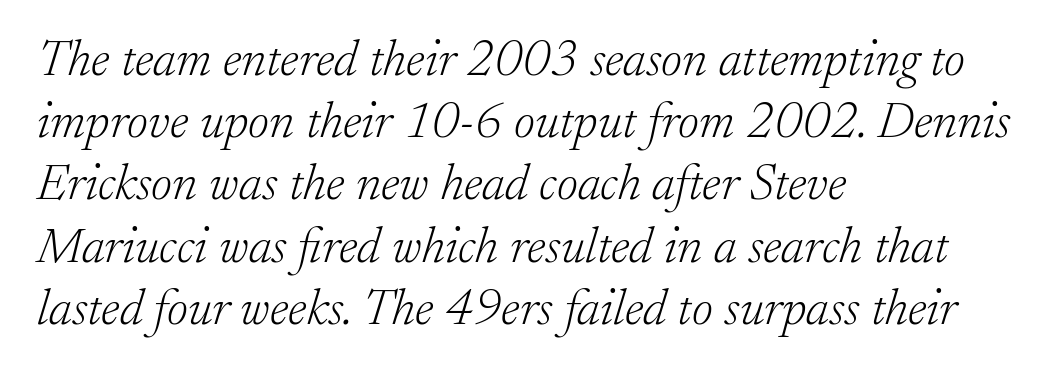
The image shows 51 px light serif type, italic (leaning right); set left-aligned, line spacing 1.22x, normal letter spacing, not underlined; low stroke contrast and a small x-height.
